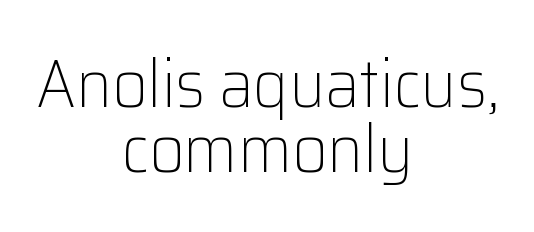
The line texture is even and compact thanks to regular tracking. Which margin do the lines hug? Neither — every line sits in the middle. The typeface chosen for these lines omits serifs. Is the type heavy? It reads as light-to-regular instead.
